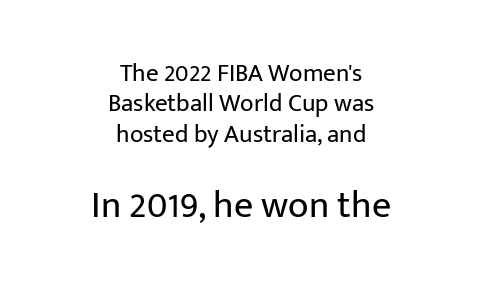
The image shows 38 px regular-weight sans-serif type, upright; set centered, line spacing 1.22x, normal letter spacing, not underlined; the second (bottom) block is 1.52x larger; low stroke contrast and a medium x-height.
